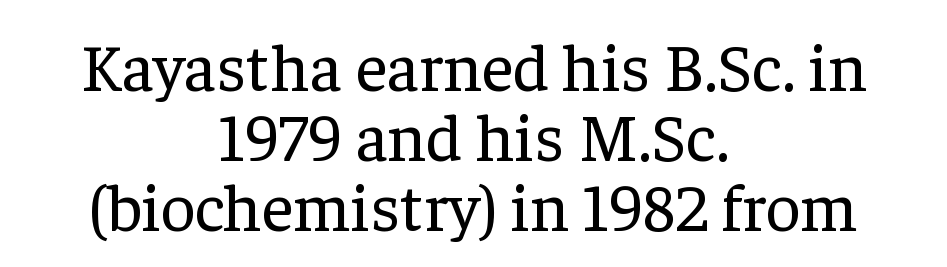
No extra ink here — the face is not bold. Students, note that the glyphs here touch the page at normal intervals. Honestly, the rows look squashed on top of each other. Here the designer chose a conventional face with non-uniform glyph widths.
